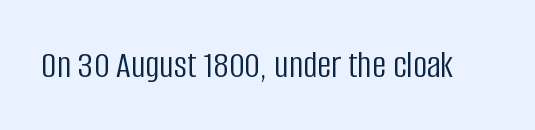
{"serif": "no", "italic": "no", "bold": "no", "weight": "light", "width": "condensed", "stroke_contrast": "low", "x_height": "large", "monospaced": "no", "underline": "no", "letter_spacing": "normal", "letter_spacing_em": 0.0, "glyph_px": 39}
